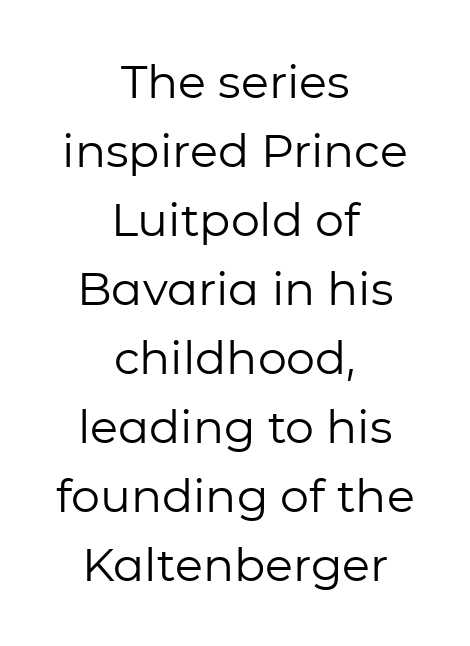
A normal amount of white space separates one row of letters from the next. Reading down the block, each line starts at a different indent, mirrored at its end. Varying glyph widths throughout — classic text-font behaviour. Classification — sans serif. Rendered with straight, roman letterforms.
